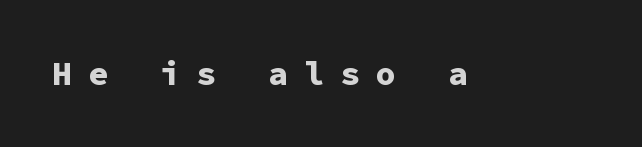
This sample uses a sans-serif face. This is roman type, the default non-slanted kind. Heavy-handed strokes throughout: this text is bold. The face used here is monospaced, like something from a code editor. Check under the words: just untouched page.
